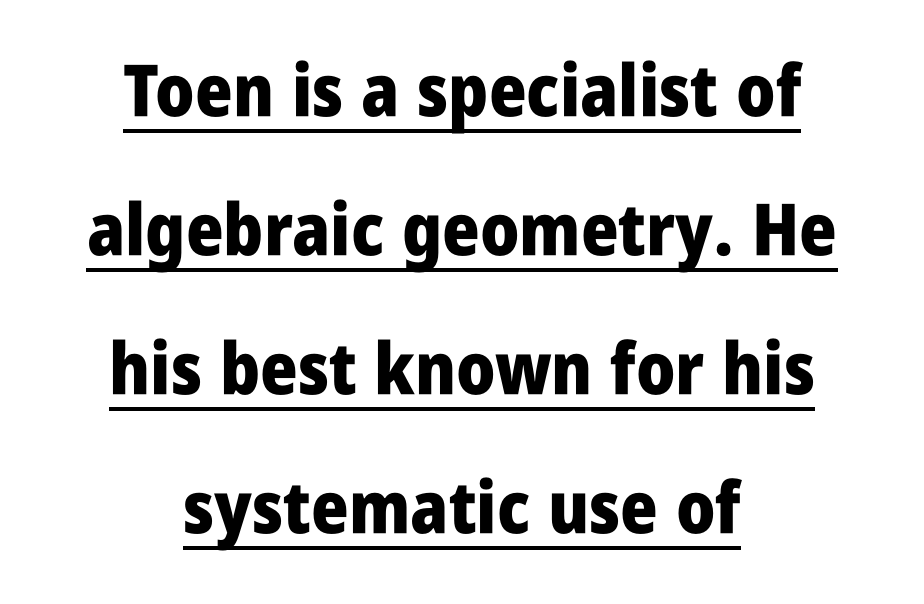
The image shows 72 px heavy, condensed sans-serif type, upright; set centered, loose line spacing (1.93x), normal letter spacing, underlined; low stroke contrast and a large x-height.
